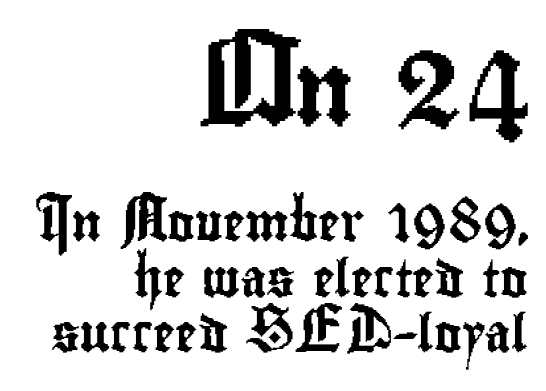
Q: Is the text italic (slanted)? A: No, it is upright.
Q: Is the typeface a serif or a sans-serif typeface? A: Sans-serif.
Q: Is the text underlined? A: No.
Q: How is the paragraph aligned? A: Right-aligned.
Q: Is the spacing between letters normal or unusually wide? A: Normal.
Q: Is the spacing between lines tight, normal or loose? A: Normal.
Q: Which block of text is set in a larger size, the first (top) or the second (bottom)? A: The first (top) one.
Q: Width (condensed, normal, or wide)? A: Condensed.
Q: Stroke contrast? A: Low.
Q: x-height? A: Small.
Q: Monospaced? A: No.
